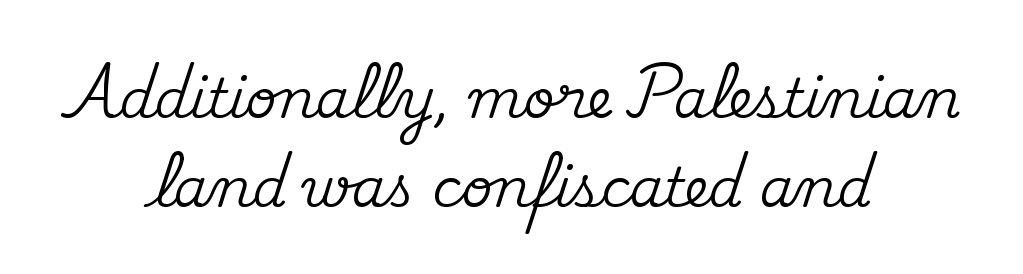
The letters sit at their default tracking, neither squeezed nor spread. The letters advance in unequal steps, a hallmark of proportional type. Quick note: underline off.
